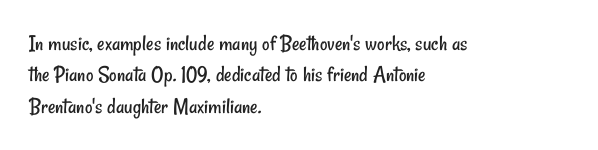
The image shows 23 px text type; set left-aligned, normal line spacing (1.36x), normal letter spacing, not underlined.
